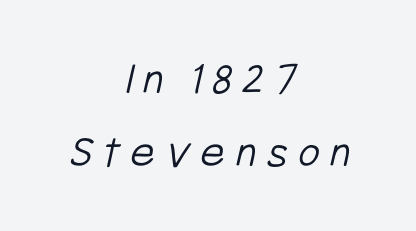
The image shows 47 px light, condensed sans-serif type; set centered, normal line spacing (1.55x), unusually wide letter spacing (+0.22 em), not underlined; low stroke contrast and a medium x-height.
